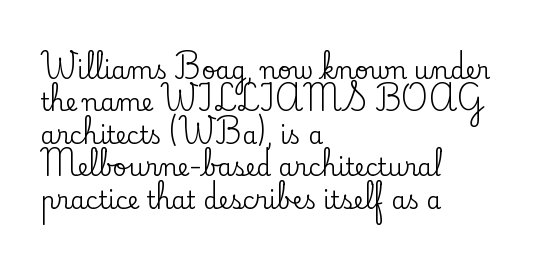
The image shows 24 px text type, upright; set left-aligned, normal line spacing (1.35x), normal letter spacing, not underlined.
